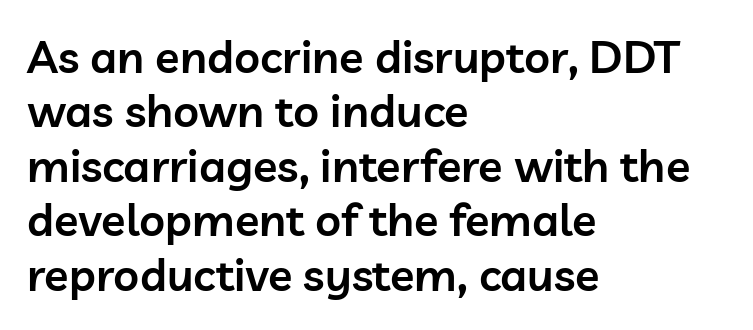
{"serif": "no", "italic": "no", "bold": "semi", "weight": "semibold", "width": "normal", "stroke_contrast": "low", "x_height": "medium", "monospaced": "no", "underline": "no", "align": "left", "line_spacing_ratio": 1.21, "letter_spacing": "normal", "letter_spacing_em": 0.0, "glyph_px": 45}
